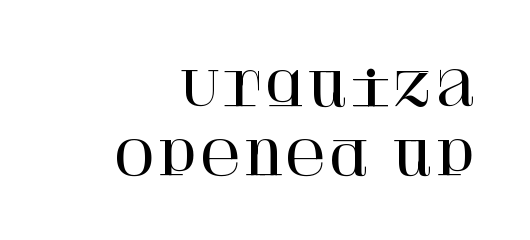
Q: Is the text italic (slanted)? A: No, it is upright.
Q: Is the typeface a serif or a sans-serif typeface? A: Serif.
Q: Is the text underlined? A: No.
Q: Is the spacing between letters normal or unusually wide? A: Normal.
Q: Is the spacing between lines tight, normal or loose? A: Normal.
Q: Width (condensed, normal, or wide)? A: Normal.
Q: Stroke contrast? A: High.
Q: x-height? A: Large.
